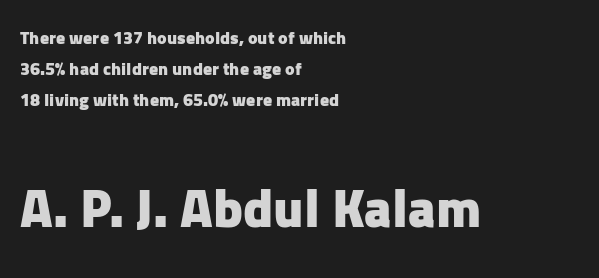
The image shows 54 px heavy sans-serif type, upright; set left-aligned, line spacing 1.71x, normal letter spacing, not underlined; the second (bottom) block is 3.0x larger; low stroke contrast and a medium x-height.
